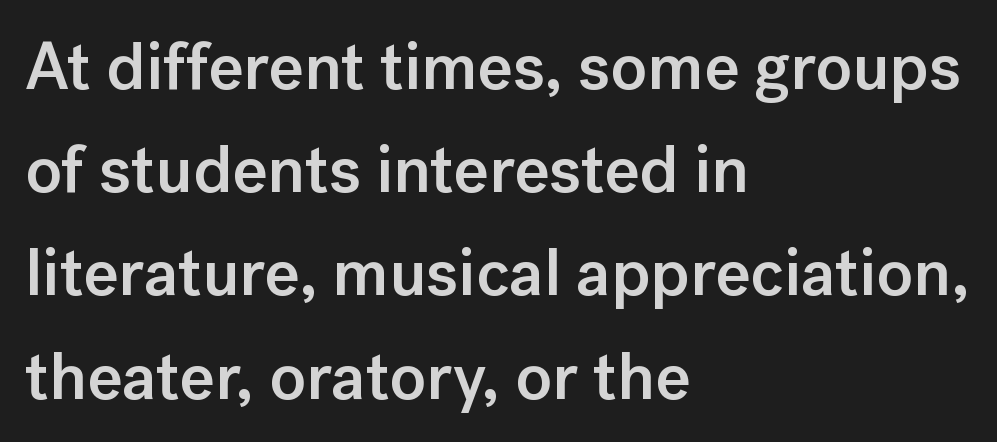
{"serif": "no", "italic": "no", "bold": "semi", "weight": "semibold", "width": "normal", "stroke_contrast": "low", "x_height": "medium", "monospaced": "no", "underline": "no", "align": "left", "line_spacing": "normal", "line_spacing_ratio": 1.54, "letter_spacing": "normal", "letter_spacing_em": 0.0, "glyph_px": 67}
